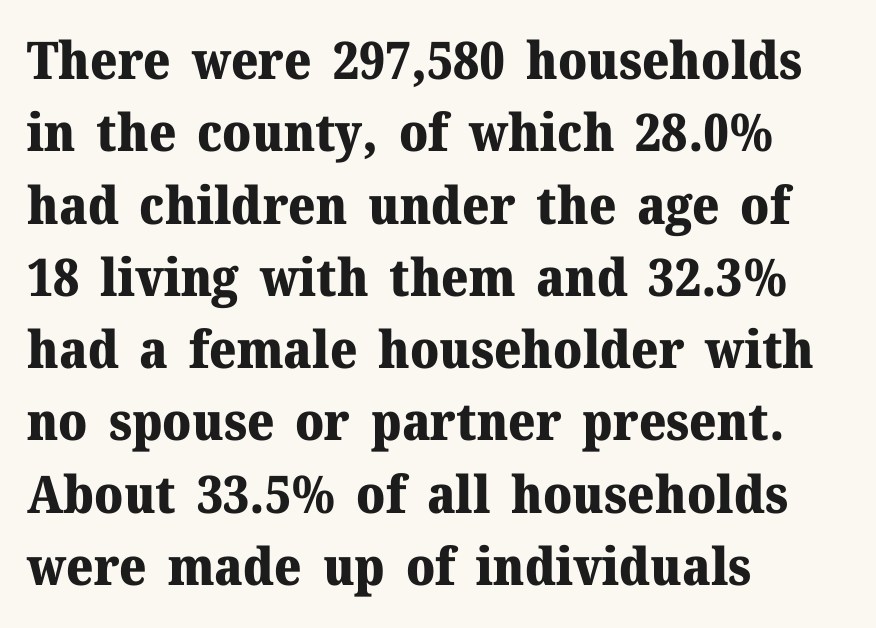
The image shows 52 px heavy serif type, upright; set left-aligned, normal line spacing (1.39x), normal letter spacing, not underlined; medium stroke contrast and a medium x-height.
